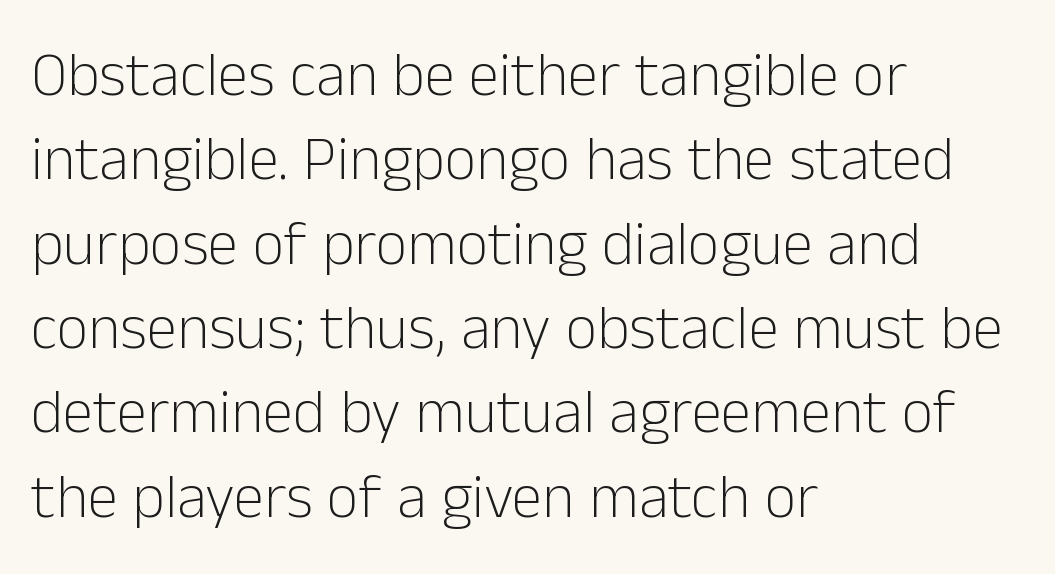
Q: Is the text bold? A: No.
Q: Is the text italic (slanted)? A: No, it is upright.
Q: Is the typeface a serif or a sans-serif typeface? A: Sans-serif.
Q: Is the text underlined? A: No.
Q: How is the paragraph aligned? A: Left-aligned.
Q: Is the spacing between letters normal or unusually wide? A: Normal.
Q: Is the spacing between lines tight, normal or loose? A: Normal.
Q: Width (condensed, normal, or wide)? A: Normal.
Q: Stroke contrast? A: Low.
Q: x-height? A: Medium.
Q: Monospaced? A: No.
